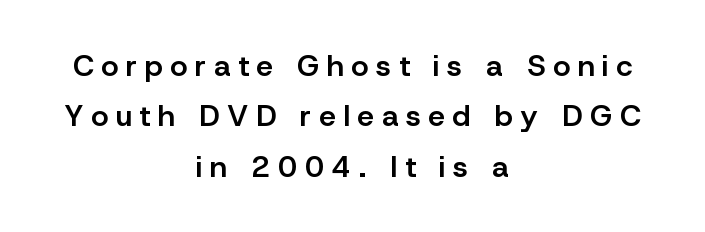
Q: Is the text bold? A: Semi-bold.
Q: Is the text italic (slanted)? A: No, it is upright.
Q: Is the typeface a serif or a sans-serif typeface? A: Sans-serif.
Q: Is the text underlined? A: No.
Q: How is the paragraph aligned? A: Centered.
Q: Is the spacing between letters normal or unusually wide? A: Unusually wide.
Q: Is the spacing between lines tight, normal or loose? A: Normal.
Q: Width (condensed, normal, or wide)? A: Normal.
Q: Stroke contrast? A: Low.
Q: x-height? A: Medium.
Q: Monospaced? A: No.
